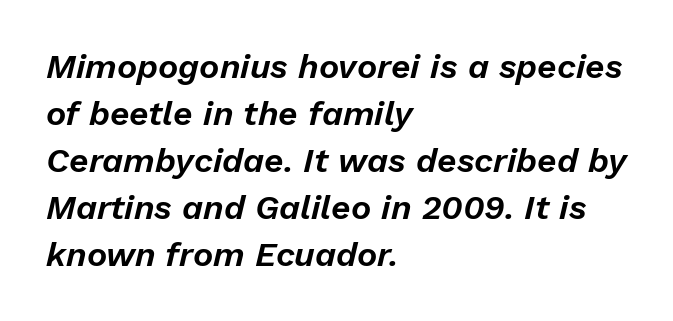
The image shows 34 px text type, italic (leaning right); set left-aligned, normal line spacing (1.38x), normal letter spacing, not underlined; low stroke contrast and a medium x-height.
